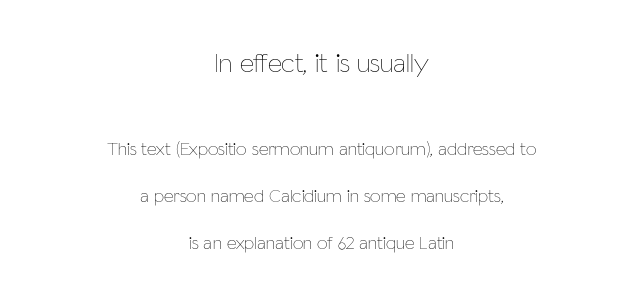
Weight: regular or lighter. Note the varied advance widths — an 'i' is clearly narrower than an 'm'. Underline: absent. This is roman type, the default non-slanted kind. The horizontal fit of the characters is conventional and even.
